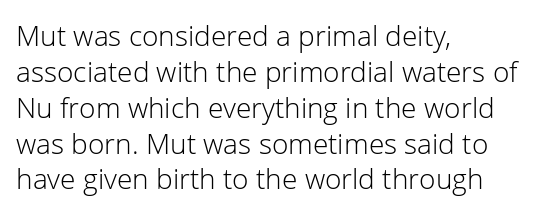
Q: Is the text bold? A: No.
Q: Is the text italic (slanted)? A: No, it is upright.
Q: Is the typeface a serif or a sans-serif typeface? A: Sans-serif.
Q: Is the text underlined? A: No.
Q: How is the paragraph aligned? A: Left-aligned.
Q: Is the spacing between letters normal or unusually wide? A: Normal.
Q: Is the spacing between lines tight, normal or loose? A: Normal.
Q: Width (condensed, normal, or wide)? A: Normal.
Q: Stroke contrast? A: Low.
Q: x-height? A: Medium.
Q: Monospaced? A: No.
